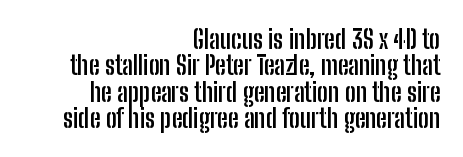
The image shows 26 px bold type, upright; set right-aligned, tight line spacing (1.01x), normal letter spacing, not underlined.
